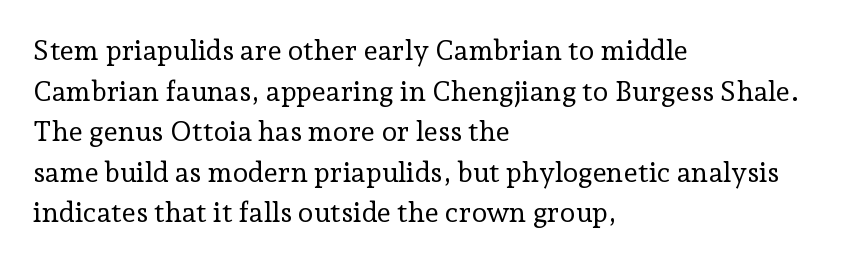
Q: Is the text bold? A: No.
Q: Is the text italic (slanted)? A: No, it is upright.
Q: Is the typeface a serif or a sans-serif typeface? A: Serif.
Q: Is the text underlined? A: No.
Q: How is the paragraph aligned? A: Left-aligned.
Q: Is the spacing between letters normal or unusually wide? A: Normal.
Q: Is the spacing between lines tight, normal or loose? A: Normal.
Q: Width (condensed, normal, or wide)? A: Normal.
Q: Stroke contrast? A: Low.
Q: x-height? A: Medium.
Q: Monospaced? A: No.
